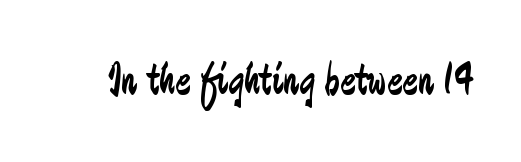
The image shows 46 px regular-weight, condensed sans-serif type; set normal letter spacing, not underlined; low stroke contrast and a small x-height.
